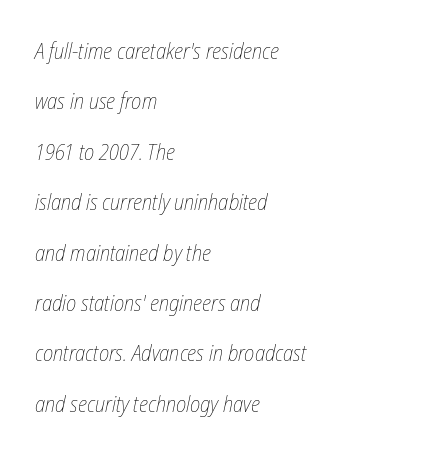
Q: Is the text bold? A: No.
Q: Is the text italic (slanted)? A: Yes, it leans right by about 12 degrees.
Q: Is the text underlined? A: No.
Q: How is the paragraph aligned? A: Left-aligned.
Q: Is the spacing between letters normal or unusually wide? A: Normal.
Q: Is the spacing between lines tight, normal or loose? A: Loose.
